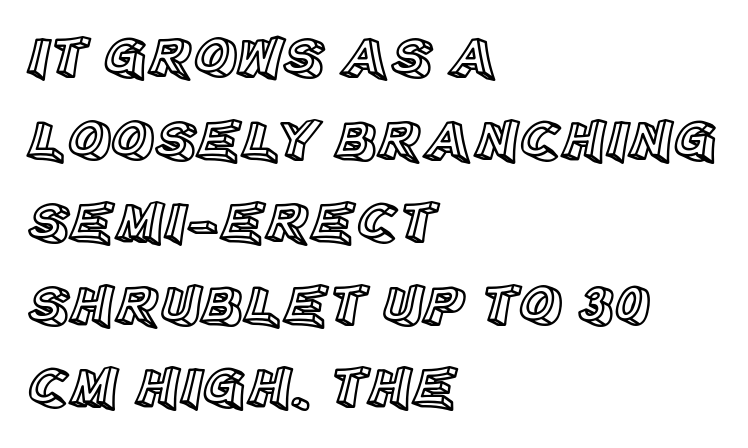
{"width": "normal", "x_height": "large", "monospaced": "no", "underline": "no", "align": "left", "line_spacing": "normal", "line_spacing_ratio": 1.4, "letter_spacing": "normal", "letter_spacing_em": 0.0, "glyph_px": 59}
